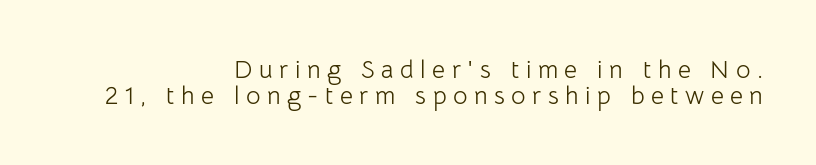
Q: Is the text bold? A: No.
Q: Is the text italic (slanted)? A: No, it is upright.
Q: Is the text underlined? A: No.
Q: How is the paragraph aligned? A: Right-aligned.
Q: Is the spacing between letters normal or unusually wide? A: Unusually wide.
Q: Is the spacing between lines tight, normal or loose? A: Tight.
